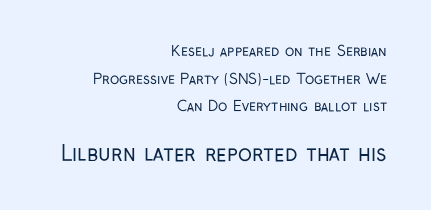
The image shows 21 px text type, upright; set right-aligned, loose line spacing (1.98x), normal letter spacing, not underlined; the second (bottom) block is 1.5x larger.
